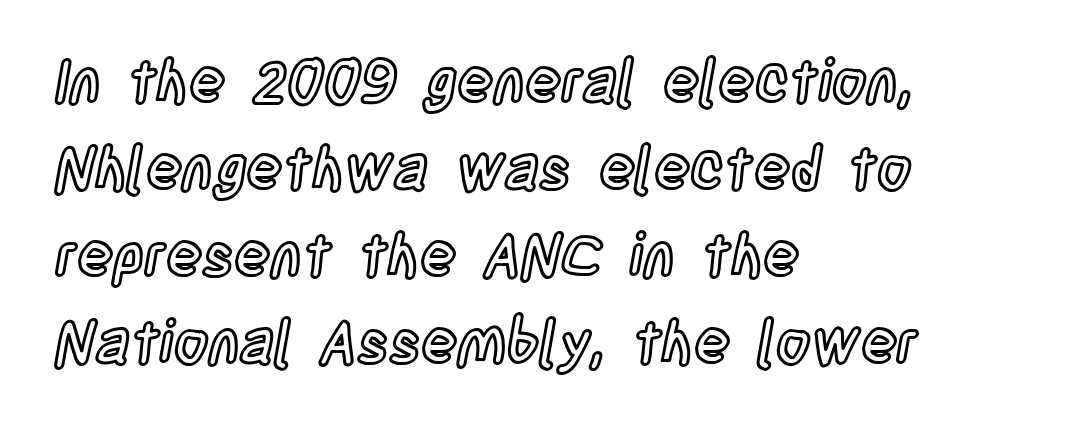
Honestly, the letter spacing is just normal — you wouldn't notice it. Evenly set lines give the paragraph a standard silhouette. Letters rest on an invisible, unmarked baseline. Caption: multi-line text, flush left, ragged right.
